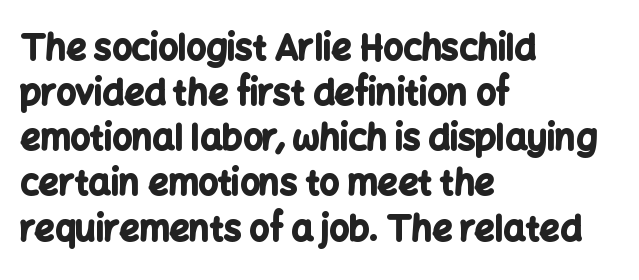
If you drew a ruler down the left edge, every line would touch it. You'd pick this weight for a headline — it's a proper bold. Letters rest on an invisible, unmarked baseline. The type family on display is of the sans-serif kind. The lettering holds an erect, upright posture throughout.
